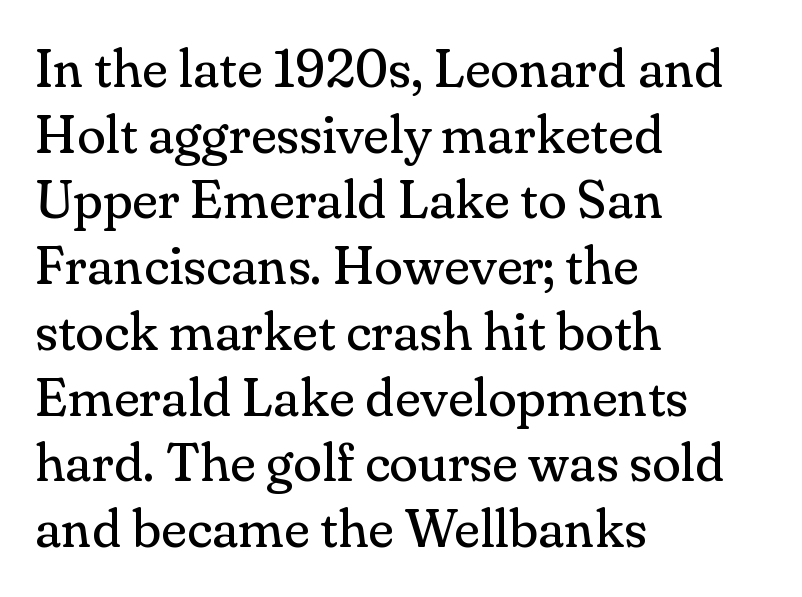
{"serif": "yes", "italic": "no", "bold": "no", "weight": "regular", "width": "normal", "stroke_contrast": "medium", "x_height": "small", "monospaced": "no", "underline": "no", "align": "left", "line_spacing_ratio": 1.24, "letter_spacing": "normal", "letter_spacing_em": 0.0, "glyph_px": 53}
